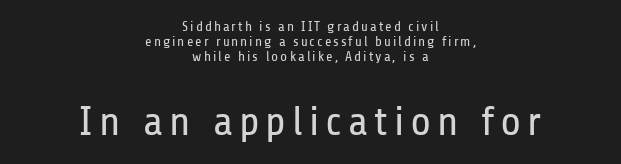
Q: Is the text bold? A: No.
Q: Is the text italic (slanted)? A: No, it is upright.
Q: Is the typeface a serif or a sans-serif typeface? A: Sans-serif.
Q: Is the text underlined? A: No.
Q: How is the paragraph aligned? A: Centered.
Q: Is the spacing between lines tight, normal or loose? A: Tight.
Q: Which block of text is set in a larger size, the first (top) or the second (bottom)? A: The second (bottom) one.
Q: Width (condensed, normal, or wide)? A: Condensed.
Q: Stroke contrast? A: Low.
Q: x-height? A: Medium.
Q: Monospaced? A: No.
